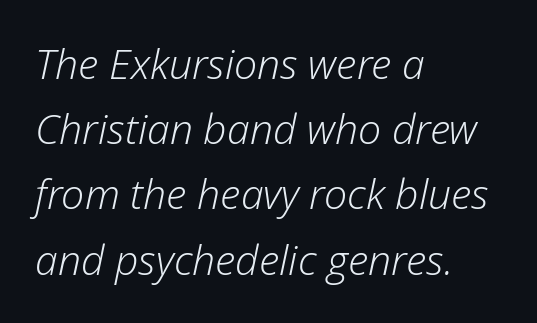
{"italic": "yes", "lean": "right", "slant_degrees": 12, "bold": "no", "weight": "light", "width": "normal", "stroke_contrast": "low", "x_height": "medium", "monospaced": "no", "underline": "no", "align": "left", "line_spacing": "normal", "line_spacing_ratio": 1.59, "letter_spacing": "normal", "letter_spacing_em": 0.0, "glyph_px": 41}
